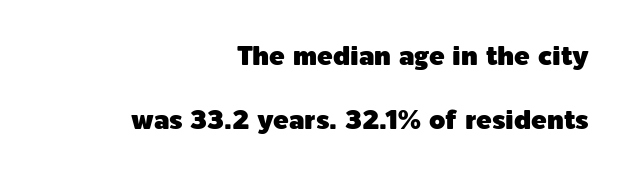
{"italic": "no", "underline": "no", "align": "right", "line_spacing": "loose", "line_spacing_ratio": 2.46, "letter_spacing": "normal", "letter_spacing_em": 0.0, "glyph_px": 26}
